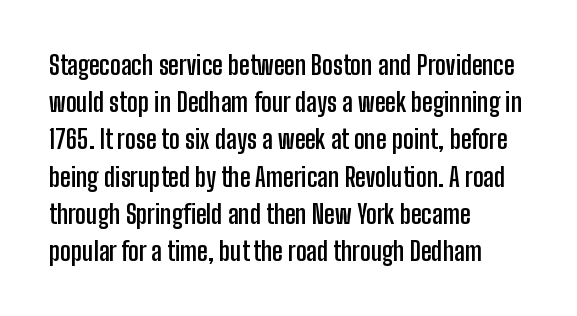
The image shows 26 px bold type, upright; set left-aligned, normal line spacing (1.43x), normal letter spacing, not underlined.
